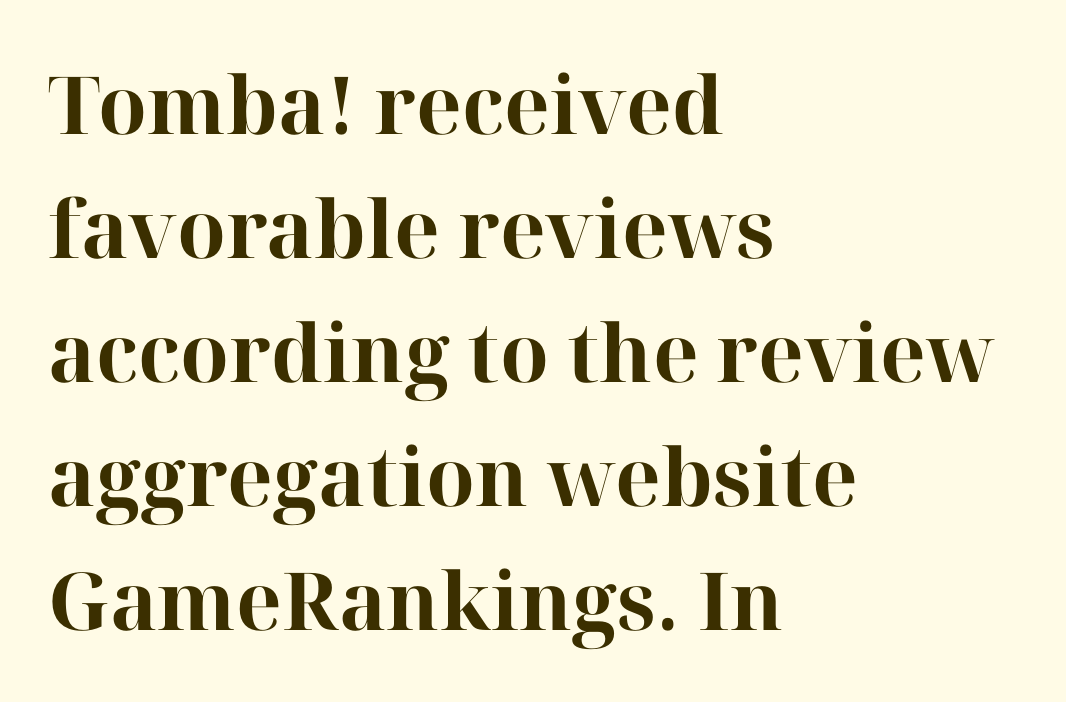
Q: Is the text bold? A: Yes.
Q: Is the text italic (slanted)? A: No, it is upright.
Q: Is the typeface a serif or a sans-serif typeface? A: Serif.
Q: Is the text underlined? A: No.
Q: How is the paragraph aligned? A: Left-aligned.
Q: Is the spacing between letters normal or unusually wide? A: Normal.
Q: Is the spacing between lines tight, normal or loose? A: Normal.
Q: Width (condensed, normal, or wide)? A: Normal.
Q: Stroke contrast? A: High.
Q: x-height? A: Medium.
Q: Monospaced? A: No.
